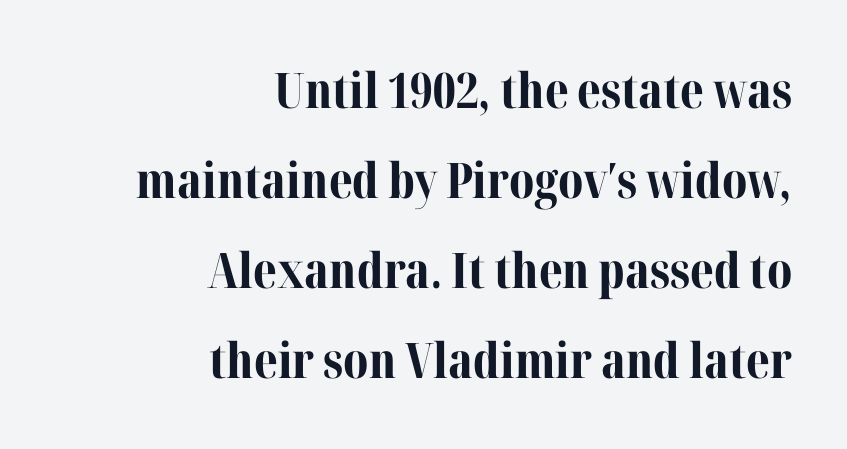
{"serif": "yes", "italic": "no", "bold": "yes", "weight": "bold", "width": "normal", "stroke_contrast": "medium", "x_height": "medium", "monospaced": "no", "underline": "no", "align": "right", "line_spacing_ratio": 1.84, "letter_spacing": "normal", "letter_spacing_em": 0.0, "glyph_px": 49}
